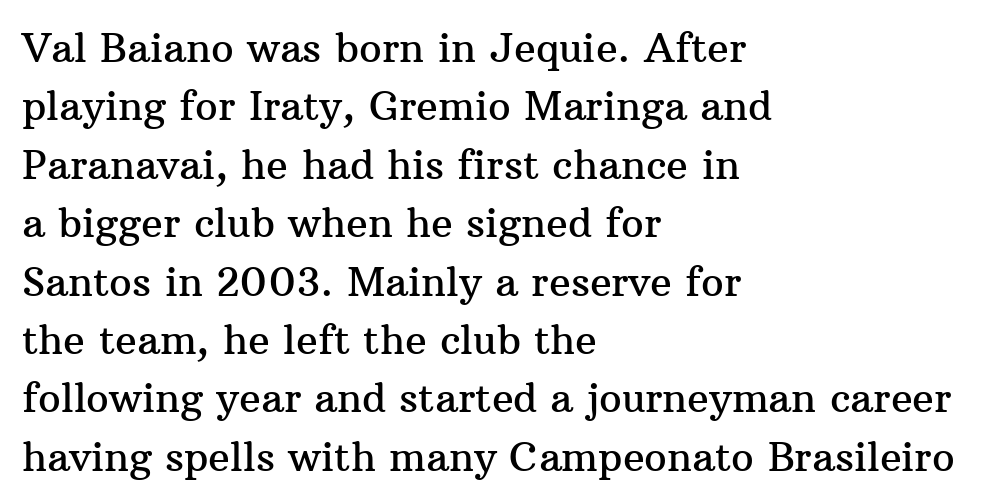
Q: Is the text italic (slanted)? A: No, it is upright.
Q: Is the typeface a serif or a sans-serif typeface? A: Serif.
Q: Is the text underlined? A: No.
Q: How is the paragraph aligned? A: Left-aligned.
Q: Is the spacing between letters normal or unusually wide? A: Normal.
Q: Is the spacing between lines tight, normal or loose? A: Normal.
Q: Width (condensed, normal, or wide)? A: Normal.
Q: Stroke contrast? A: Medium.
Q: x-height? A: Medium.
Q: Monospaced? A: No.
